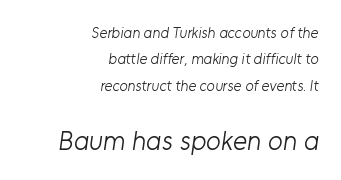
Visually the block forms a straight wall on the right and a jagged coastline on the left. Letters rest on an invisible, unmarked baseline. Nothing heavy about these letters — not bold at all. The gaps between neighbouring characters are ordinary and unremarkable.
